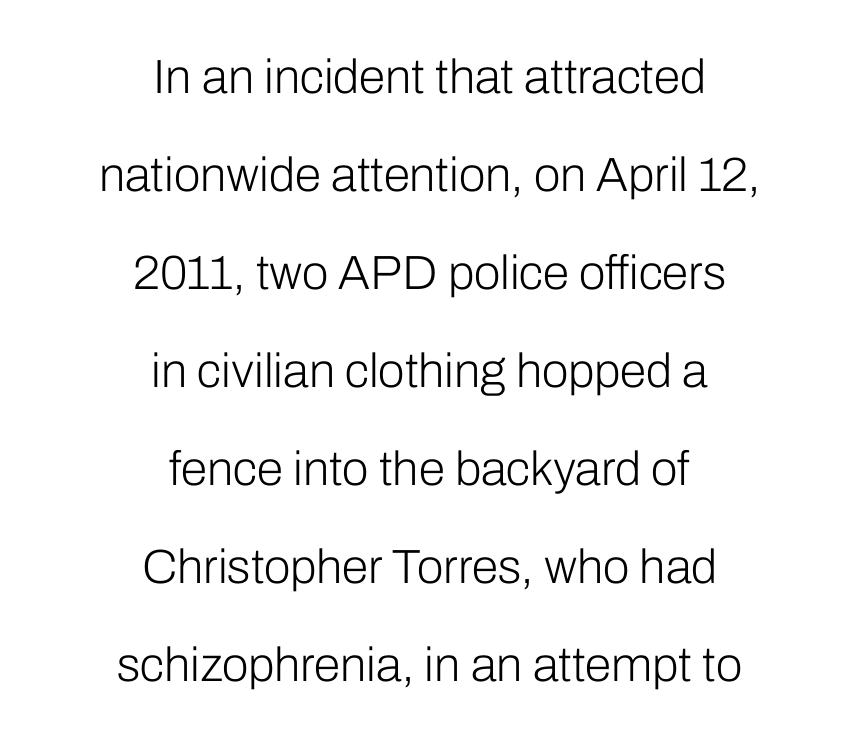
{"serif": "no", "italic": "no", "bold": "no", "weight": "light", "width": "normal", "stroke_contrast": "low", "x_height": "medium", "monospaced": "no", "underline": "no", "align": "center", "line_spacing": "loose", "line_spacing_ratio": 2.04, "letter_spacing": "normal", "letter_spacing_em": 0.0, "glyph_px": 48}
